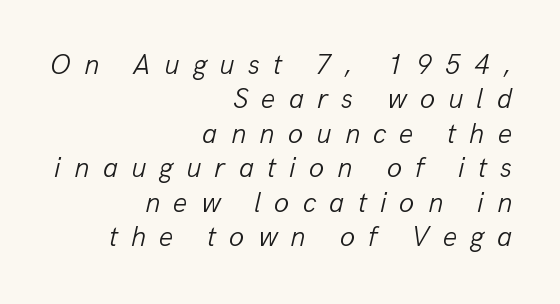
The image shows 28 px light type, italic (leaning right); set right-aligned, line spacing 1.23x, unusually wide letter spacing (+0.47 em), not underlined; low stroke contrast and a medium x-height.
